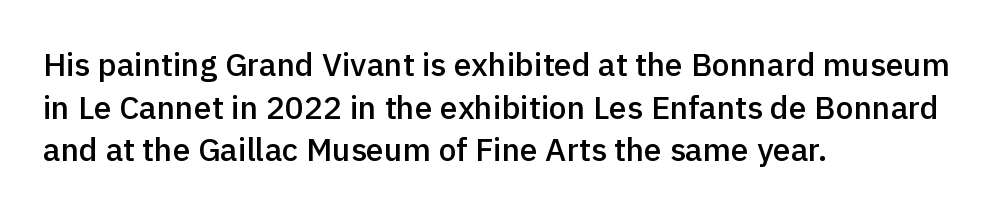
{"serif": "no", "italic": "no", "bold": "semi", "weight": "semibold", "width": "normal", "x_height": "medium", "monospaced": "no", "underline": "no", "align": "left", "line_spacing": "normal", "line_spacing_ratio": 1.33, "letter_spacing": "normal", "letter_spacing_em": 0.0, "glyph_px": 32}
